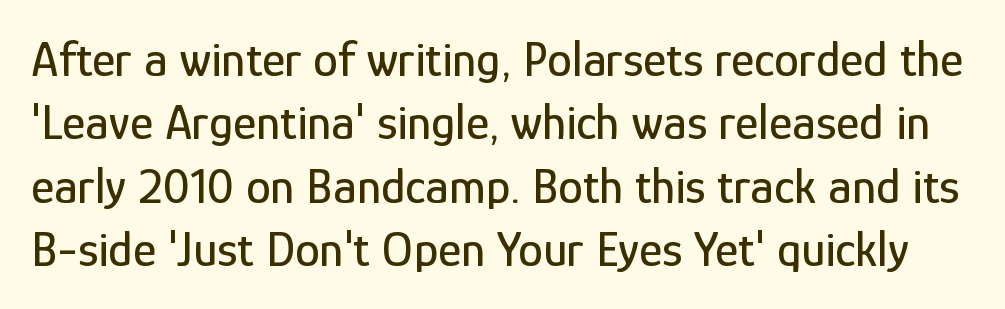
Q: Is the text italic (slanted)? A: No, it is upright.
Q: Is the typeface a serif or a sans-serif typeface? A: Sans-serif.
Q: Is the text underlined? A: No.
Q: Is the spacing between letters normal or unusually wide? A: Normal.
Q: Is the spacing between lines tight, normal or loose? A: Normal.
Q: Width (condensed, normal, or wide)? A: Condensed.
Q: Stroke contrast? A: Low.
Q: x-height? A: Medium.
Q: Monospaced? A: No.
